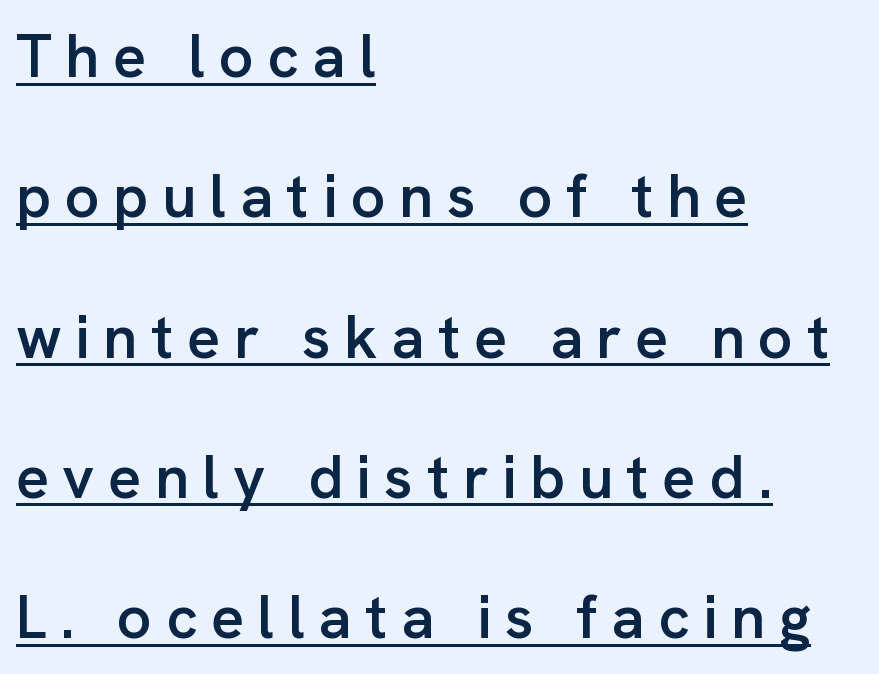
Q: Is the text bold? A: Semi-bold.
Q: Is the text italic (slanted)? A: No, it is upright.
Q: Is the typeface a serif or a sans-serif typeface? A: Sans-serif.
Q: Is the text underlined? A: Yes.
Q: How is the paragraph aligned? A: Left-aligned.
Q: Is the spacing between letters normal or unusually wide? A: Unusually wide.
Q: Is the spacing between lines tight, normal or loose? A: Loose.
Q: Width (condensed, normal, or wide)? A: Normal.
Q: Stroke contrast? A: Low.
Q: x-height? A: Medium.
Q: Monospaced? A: No.
